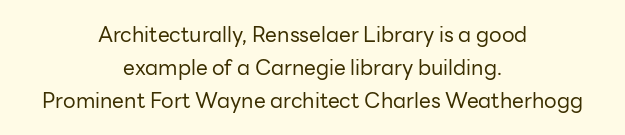
{"italic": "no", "bold": "no", "underline": "no", "align": "center", "line_spacing": "normal", "line_spacing_ratio": 1.57, "letter_spacing": "normal", "letter_spacing_em": 0.0, "glyph_px": 21}
